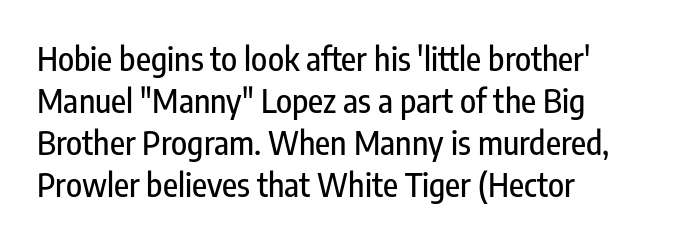
{"serif": "no", "italic": "no", "width": "condensed", "stroke_contrast": "low", "x_height": "medium", "monospaced": "no", "underline": "no", "align": "left", "line_spacing": "normal", "line_spacing_ratio": 1.27, "letter_spacing": "normal", "letter_spacing_em": 0.0, "glyph_px": 33}
